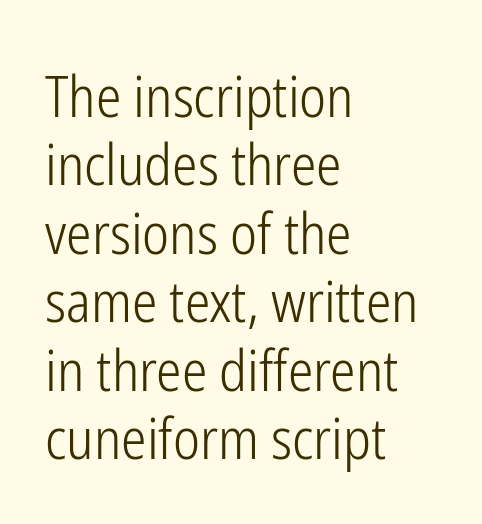
The image shows 57 px light, condensed sans-serif type, upright; set left-aligned, line spacing 1.2x, normal letter spacing, not underlined; low stroke contrast and a medium x-height.
